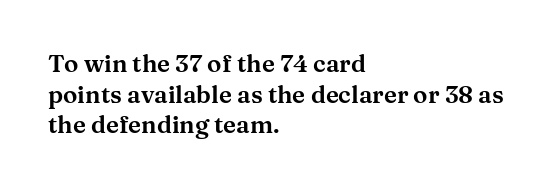
{"italic": "no", "underline": "no", "align": "left", "line_spacing": "normal", "line_spacing_ratio": 1.28, "letter_spacing": "normal", "letter_spacing_em": 0.0, "glyph_px": 24}
